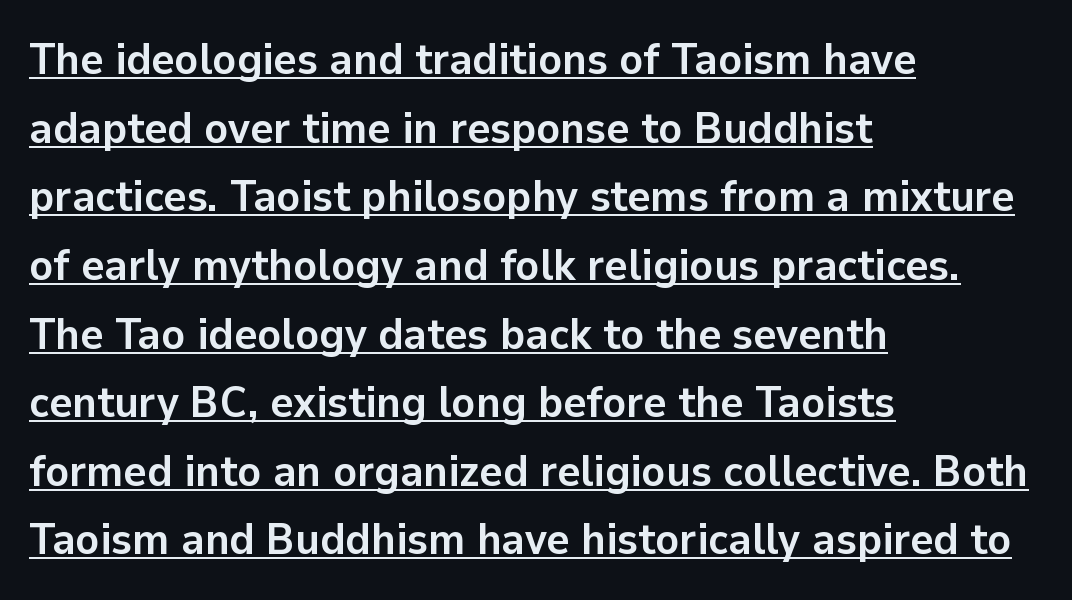
The image shows 44 px semibold sans-serif type, upright; set left-aligned, normal line spacing (1.56x), normal letter spacing, underlined; low stroke contrast and a medium x-height.
